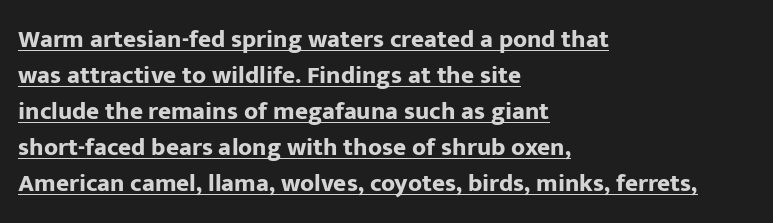
Q: Is the text bold? A: Yes.
Q: Is the text italic (slanted)? A: No, it is upright.
Q: Is the text underlined? A: Yes.
Q: How is the paragraph aligned? A: Left-aligned.
Q: Is the spacing between letters normal or unusually wide? A: Normal.
Q: Is the spacing between lines tight, normal or loose? A: Normal.
